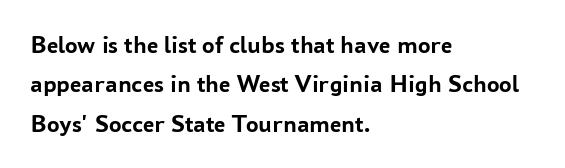
Evenly set lines give the paragraph a standard silhouette. Glance below the letters and you will spot only blank space. Typeset ragged right — the left edge is the straight one. This sample uses plain, unmodified letter spacing. Style check: upright. I'd describe the lettering as bold — thick and assertive.
